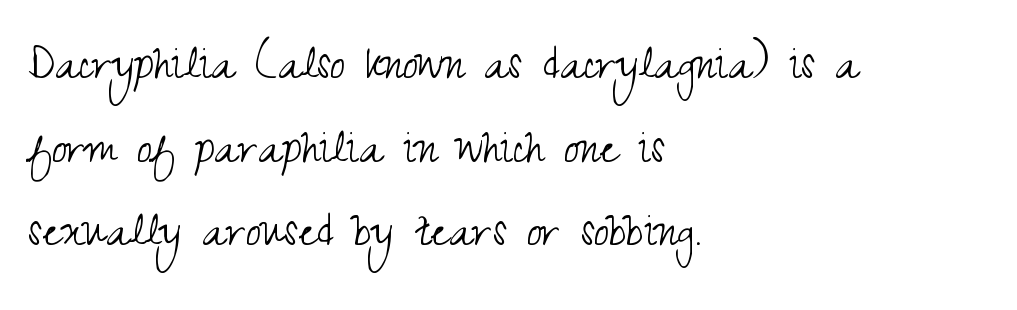
{"serif": "no", "italic": "no", "bold": "no", "weight": "light", "width": "condensed", "stroke_contrast": "medium", "x_height": "small", "monospaced": "no", "underline": "no", "align": "left", "line_spacing": "normal", "line_spacing_ratio": 1.55, "letter_spacing": "normal", "letter_spacing_em": 0.0, "glyph_px": 54}
